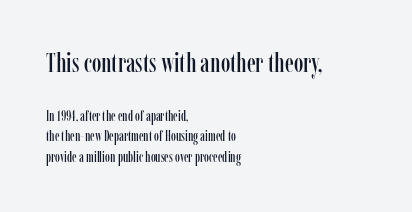
The image shows 27 px text type, upright; set left-aligned, normal line spacing (1.46x), normal letter spacing, not underlined; the first (top) block is 1.93x larger.
